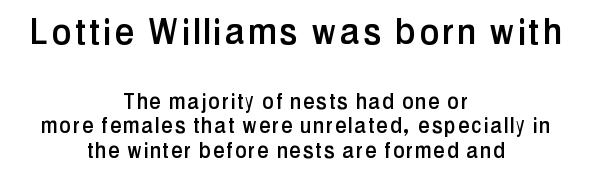
Caption: multi-line text, centered on the measure. Glance below the letters and you will spot only blank space. What kind of face is this? One without serifs — a sans. Spacing verdict: proportional, widths tailored to each character. Leading: reduced.
